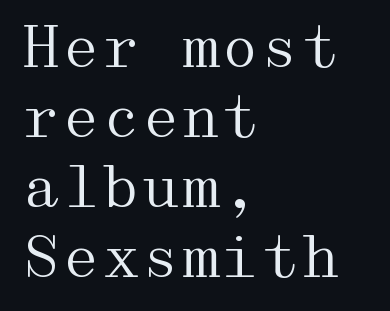
Quick note: not italic, upright. Descenders are the only things crossing below the line. Yep, those are serifs on the letters. Bold? No — there's no thickening of the strokes. The passage is arranged the way most books set body copy — flush left.
